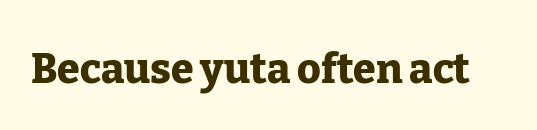
{"serif": "yes", "italic": "no", "bold": "yes", "weight": "heavy", "width": "normal", "stroke_contrast": "low", "x_height": "medium", "monospaced": "no", "underline": "no", "letter_spacing": "normal", "letter_spacing_em": 0.0, "glyph_px": 41}
